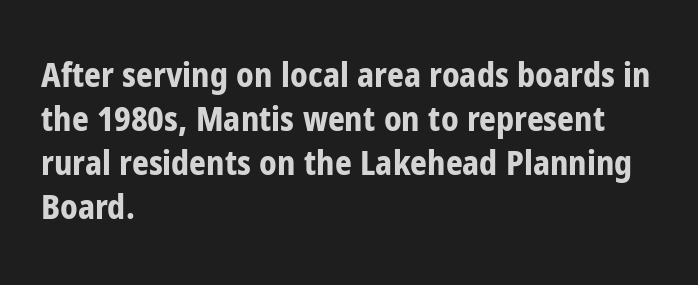
This is roman type, the default non-slanted kind. The letters advance in unequal steps, a hallmark of proportional type. I'd call this a sans setting — the letters go barefoot. The space between consecutive lines is moderate. Check the space under the baseline: it is left empty.
